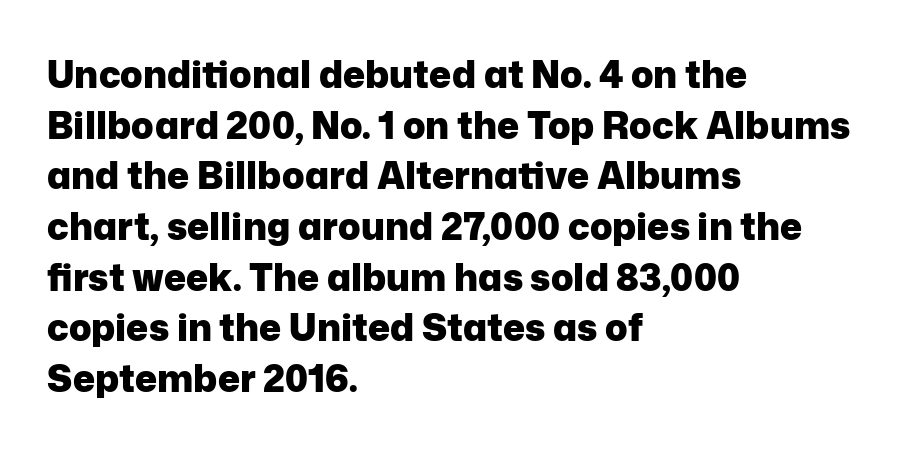
{"serif": "no", "italic": "no", "bold": "yes", "weight": "heavy", "width": "normal", "stroke_contrast": "low", "x_height": "medium", "monospaced": "no", "underline": "no", "align": "left", "line_spacing": "normal", "line_spacing_ratio": 1.37, "letter_spacing": "normal", "letter_spacing_em": 0.0, "glyph_px": 37}
